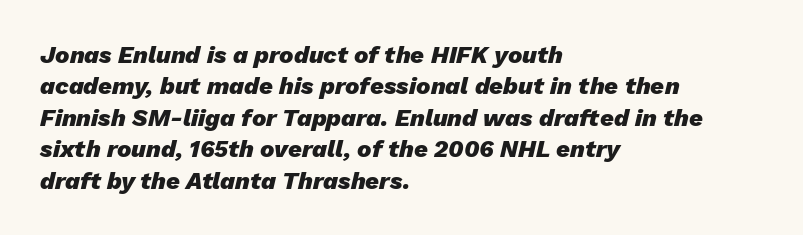
{"italic": "yes", "lean": "right", "slant_degrees": 13, "bold": "yes", "underline": "no", "align": "left", "line_spacing": "normal", "line_spacing_ratio": 1.31, "letter_spacing": "normal", "letter_spacing_em": 0.0, "glyph_px": 24}
